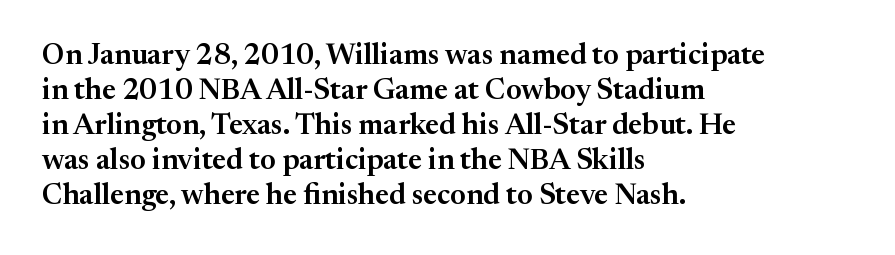
Layout note: lines flush left. You can tell it's not italic because the verticals are truly vertical. Letter spacing: default. Check where the strokes stop: tiny serifs finish them off. You could not count columns in this text — the font is proportionally spaced.
